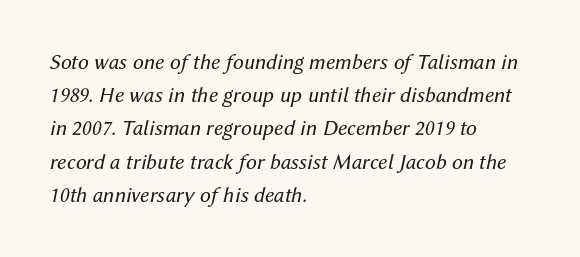
The image shows 22 px text type, italic (leaning right); set left-aligned, normal line spacing (1.51x), normal letter spacing, not underlined.
